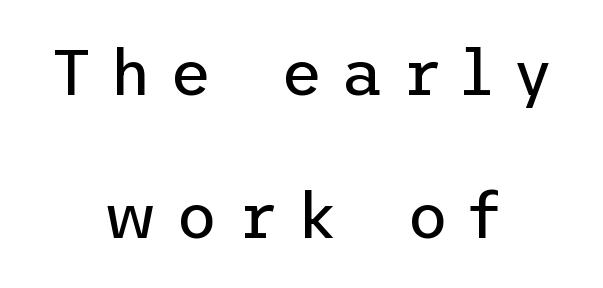
The image shows 64 px regular-weight sans-serif type, upright; set centered, loose line spacing (2.23x), unusually wide letter spacing (+0.29 em), not underlined; low stroke contrast and a medium x-height.
